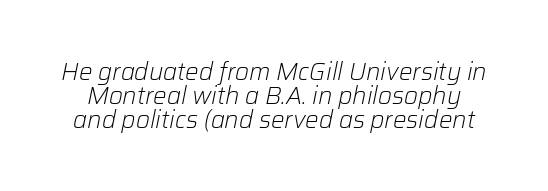
The image shows 24 px text type, italic (leaning right); set tight line spacing (1.0x), normal letter spacing, not underlined.
